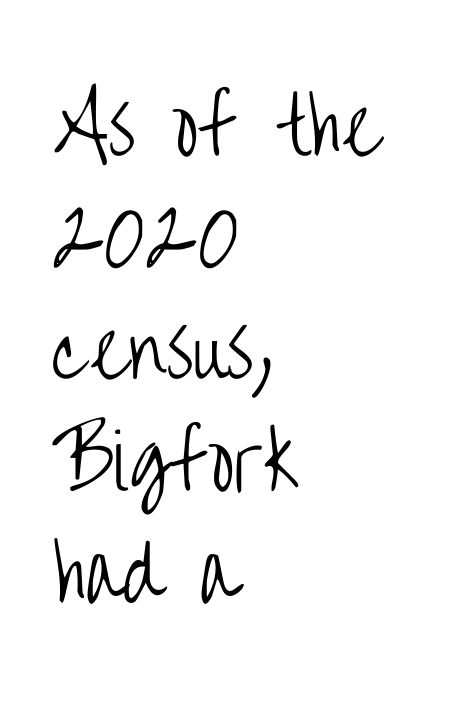
The image shows 75 px light, condensed sans-serif type, upright; set left-aligned, normal line spacing (1.49x), normal letter spacing, not underlined; low stroke contrast and a large x-height.
